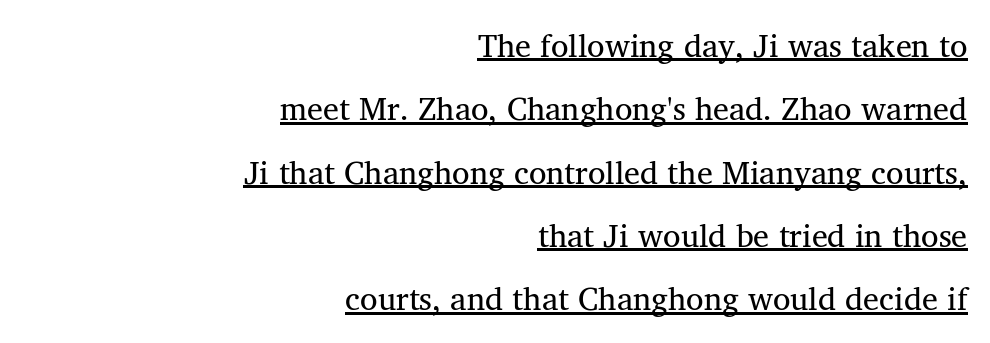
Observe the serifs anchoring each vertical stroke in this sample. Upright lettering throughout. Underlined type. The text block is weighted toward the right margin, trailing off unevenly leftward. These lines are rendered in a variable-pitch font. The font is comparable to plain body text, perhaps lighter.
